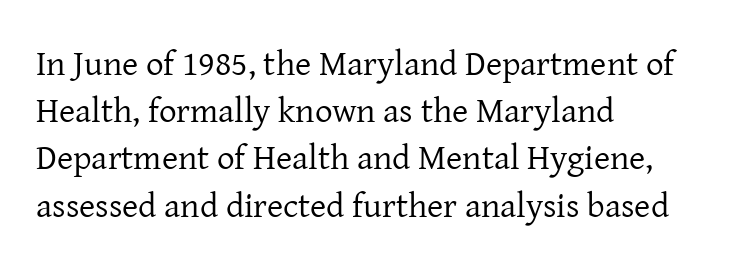
The image shows 35 px regular-weight serif type, upright; set left-aligned, normal line spacing (1.35x), normal letter spacing, not underlined; low stroke contrast and a medium x-height.
